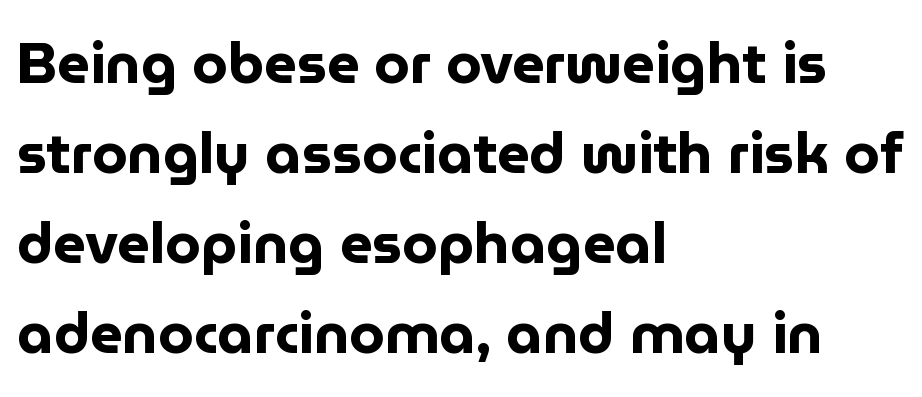
Q: Is the text bold? A: Yes.
Q: Is the text italic (slanted)? A: No, it is upright.
Q: Is the typeface a serif or a sans-serif typeface? A: Sans-serif.
Q: Is the text underlined? A: No.
Q: How is the paragraph aligned? A: Left-aligned.
Q: Is the spacing between letters normal or unusually wide? A: Normal.
Q: Is the spacing between lines tight, normal or loose? A: Normal.
Q: Width (condensed, normal, or wide)? A: Normal.
Q: Stroke contrast? A: Low.
Q: x-height? A: Medium.
Q: Monospaced? A: No.
